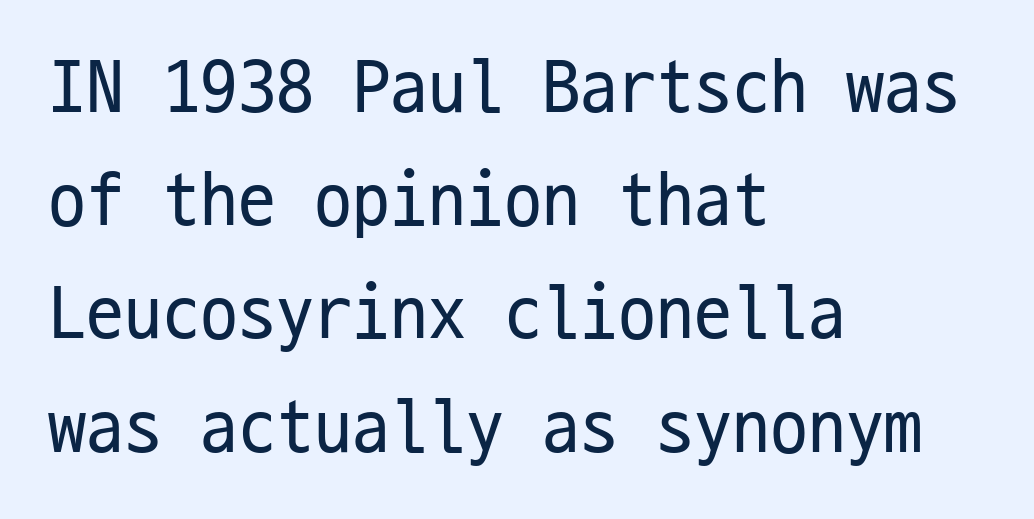
The image shows 76 px regular-weight, condensed sans-serif type, upright, monospaced; set left-aligned, normal line spacing (1.49x), normal letter spacing, not underlined; low stroke contrast and a medium x-height.
